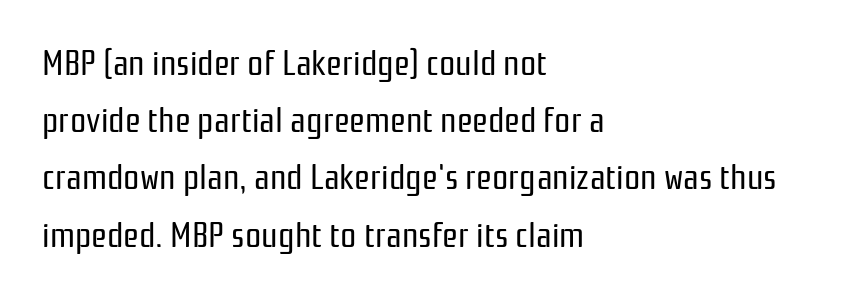
The image shows 36 px regular-weight, condensed sans-serif type, upright; set left-aligned, normal line spacing (1.59x), normal letter spacing, not underlined; low stroke contrast and a medium x-height.
